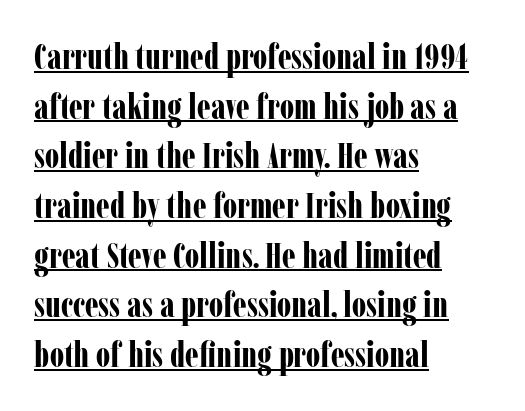
The image shows 36 px bold, condensed serif type, upright; set left-aligned, normal line spacing (1.38x), normal letter spacing, underlined; low stroke contrast and a medium x-height.
